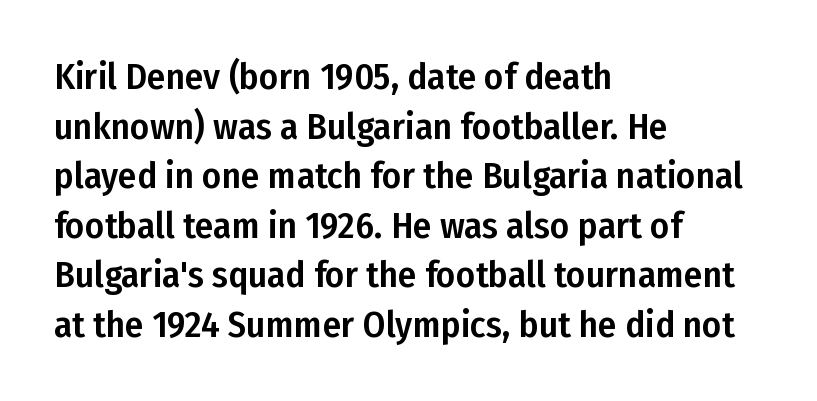
Q: Is the text italic (slanted)? A: No, it is upright.
Q: Is the typeface a serif or a sans-serif typeface? A: Sans-serif.
Q: Is the text underlined? A: No.
Q: How is the paragraph aligned? A: Left-aligned.
Q: Is the spacing between letters normal or unusually wide? A: Normal.
Q: Is the spacing between lines tight, normal or loose? A: Normal.
Q: Width (condensed, normal, or wide)? A: Condensed.
Q: Stroke contrast? A: Low.
Q: x-height? A: Medium.
Q: Monospaced? A: No.
